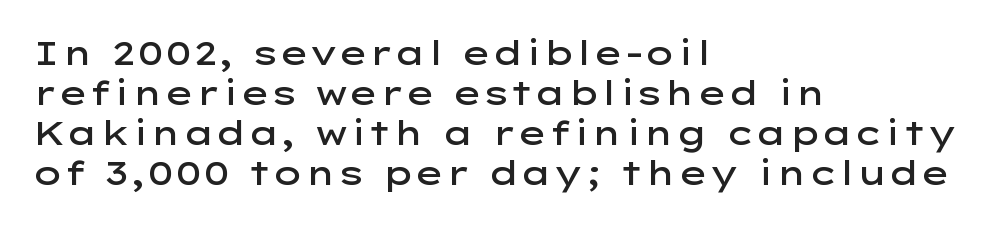
The image shows 33 px semibold, wide sans-serif type, upright; set left-aligned, line spacing 1.21x, normal letter spacing, not underlined; low stroke contrast and a medium x-height.
